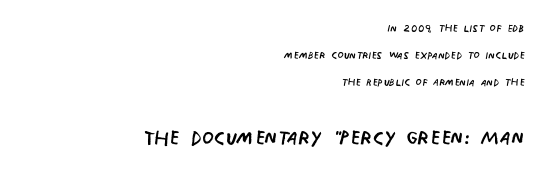
The image shows 27 px text type; set right-aligned, loose line spacing (1.94x), normal letter spacing, not underlined; the second (bottom) block is 1.93x larger.
